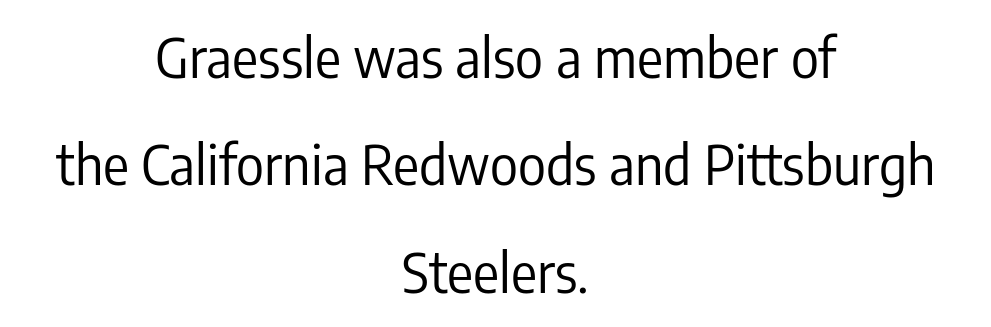
{"serif": "no", "italic": "no", "bold": "no", "weight": "regular", "width": "condensed", "stroke_contrast": "low", "x_height": "medium", "monospaced": "no", "underline": "no", "align": "center", "line_spacing": "loose", "line_spacing_ratio": 1.99, "letter_spacing": "normal", "letter_spacing_em": 0.0, "glyph_px": 54}
